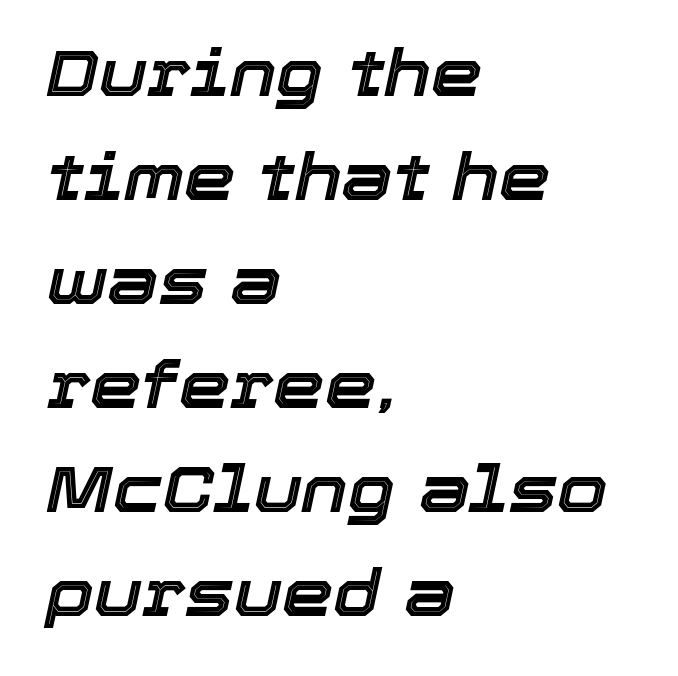
Q: Is the text italic (slanted)? A: Yes, it leans right by about 12 degrees.
Q: Is the text underlined? A: No.
Q: How is the paragraph aligned? A: Left-aligned.
Q: Is the spacing between letters normal or unusually wide? A: Normal.
Q: Is the spacing between lines tight, normal or loose? A: Normal.
Q: Width (condensed, normal, or wide)? A: Normal.
Q: x-height? A: Medium.
Q: Monospaced? A: No.
